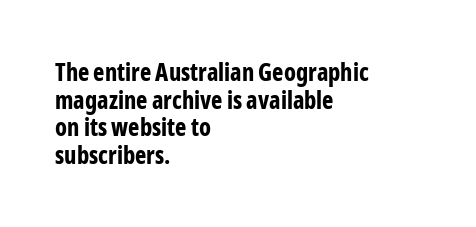
The image shows 24 px bold type, upright; set left-aligned, tight line spacing (1.15x), normal letter spacing, not underlined.
